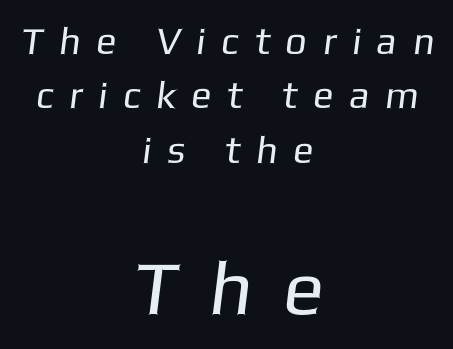
The image shows 76 px regular-weight sans-serif type; set centered, normal line spacing (1.43x), unusually wide letter spacing (+0.41 em), not underlined; the second (bottom) block is 2.0x larger; low stroke contrast and a medium x-height.
